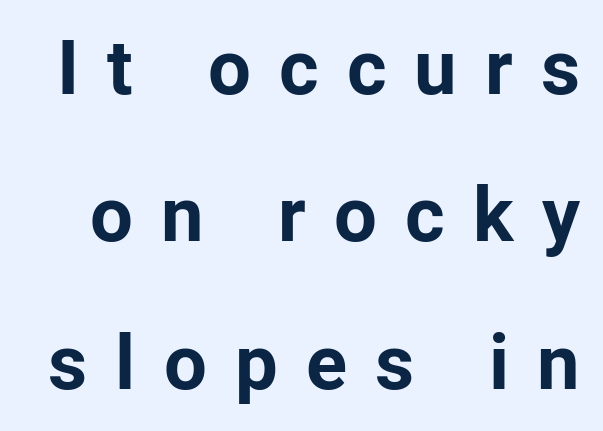
Note the varied advance widths — an 'i' is clearly narrower than an 'm'. Upright lettering throughout. There is plenty of visible air inserted between adjacent glyphs. The letters carry no serifs — their stems end cleanly without finishing strokes. Pretty heavy lettering here — definitely bold.
